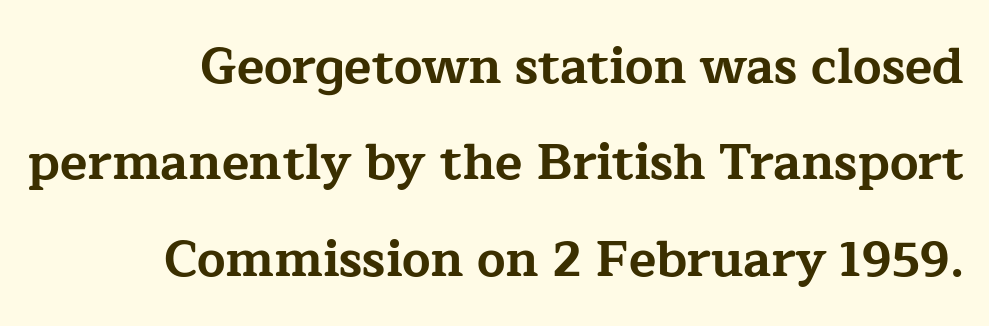
Q: Is the text bold? A: Yes.
Q: Is the text italic (slanted)? A: No, it is upright.
Q: Is the typeface a serif or a sans-serif typeface? A: Serif.
Q: Is the text underlined? A: No.
Q: Is the spacing between letters normal or unusually wide? A: Normal.
Q: Is the spacing between lines tight, normal or loose? A: Loose.
Q: Width (condensed, normal, or wide)? A: Wide.
Q: Stroke contrast? A: Low.
Q: x-height? A: Medium.
Q: Monospaced? A: No.
